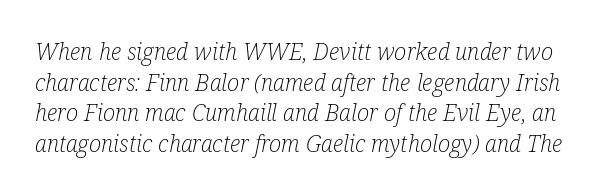
{"italic": "yes", "lean": "right", "slant_degrees": 12, "bold": "no", "underline": "no", "line_spacing": "normal", "line_spacing_ratio": 1.33, "letter_spacing": "normal", "letter_spacing_em": 0.0, "glyph_px": 23}
